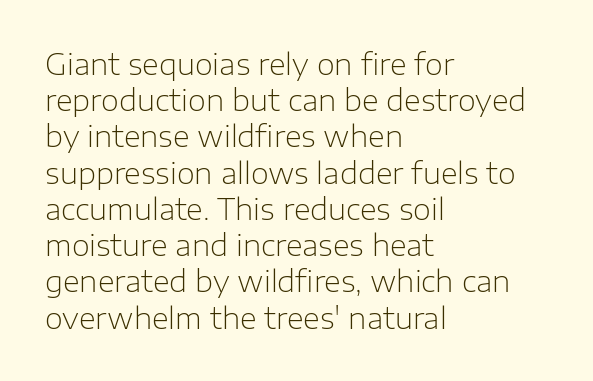
Q: Is the text bold? A: No.
Q: Is the text italic (slanted)? A: No, it is upright.
Q: Is the typeface a serif or a sans-serif typeface? A: Sans-serif.
Q: Is the text underlined? A: No.
Q: How is the paragraph aligned? A: Left-aligned.
Q: Is the spacing between letters normal or unusually wide? A: Normal.
Q: Is the spacing between lines tight, normal or loose? A: Normal.
Q: Width (condensed, normal, or wide)? A: Normal.
Q: Stroke contrast? A: Low.
Q: x-height? A: Medium.
Q: Monospaced? A: No.
